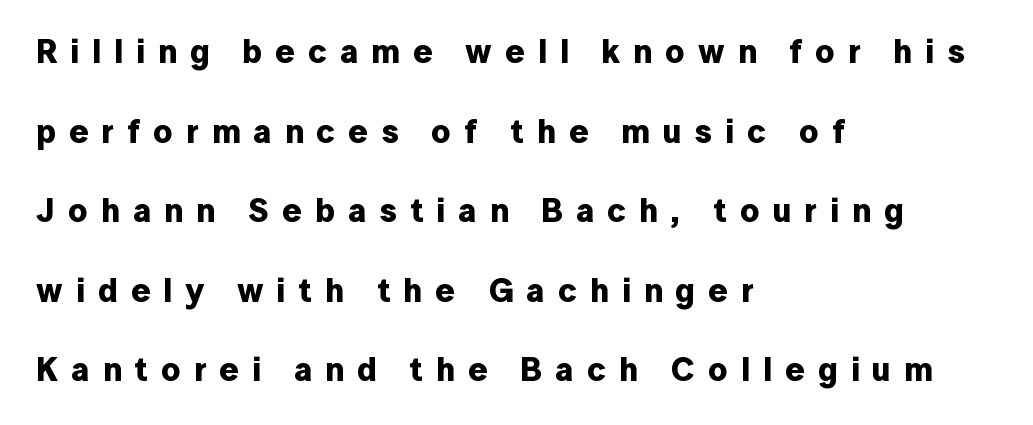
Q: Is the text bold? A: Yes.
Q: Is the text italic (slanted)? A: No, it is upright.
Q: Is the typeface a serif or a sans-serif typeface? A: Sans-serif.
Q: Is the text underlined? A: No.
Q: How is the paragraph aligned? A: Left-aligned.
Q: Is the spacing between letters normal or unusually wide? A: Unusually wide.
Q: Is the spacing between lines tight, normal or loose? A: Loose.
Q: Width (condensed, normal, or wide)? A: Normal.
Q: Stroke contrast? A: Low.
Q: x-height? A: Medium.
Q: Monospaced? A: No.
